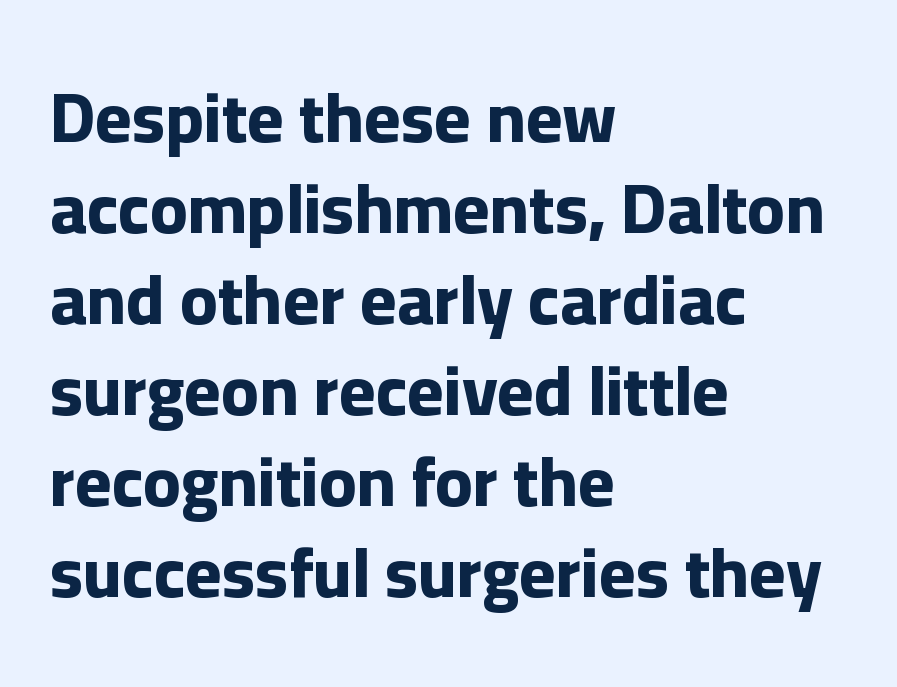
The image shows 70 px bold sans-serif type, upright; set left-aligned, normal line spacing (1.3x), normal letter spacing, not underlined; low stroke contrast and a medium x-height.
